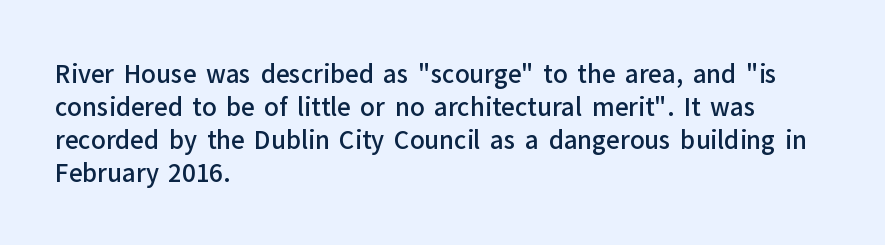
{"italic": "no", "bold": "semi", "underline": "no", "align": "left", "line_spacing": "normal", "line_spacing_ratio": 1.37, "letter_spacing": "normal", "letter_spacing_em": 0.0, "glyph_px": 24}
